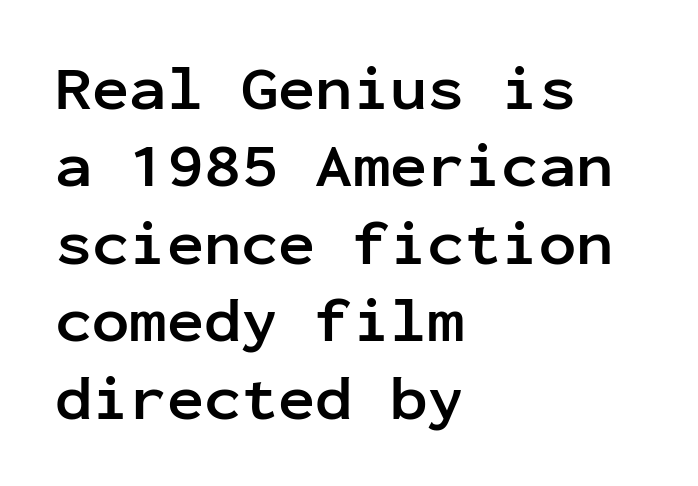
Monospaced: the letters line up in strict vertical columns. Is the letter spacing exaggerated? No — it looks like the ordinary default. Interline gaps are of average width in this sample. The rag falls on the right side of this text block. Bold? Absolutely — the strokes are thick and heavy. These lines are composed in type without serifs.
